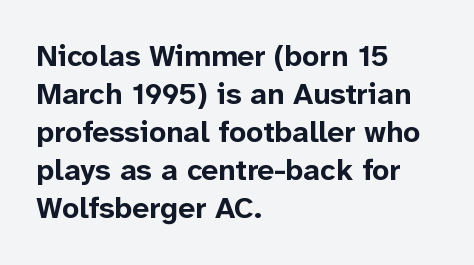
{"serif": "no", "italic": "no", "bold": "yes", "weight": "bold", "width": "normal", "stroke_contrast": "low", "x_height": "medium", "monospaced": "no", "underline": "no", "align": "left", "line_spacing": "normal", "line_spacing_ratio": 1.27, "letter_spacing": "normal", "letter_spacing_em": 0.0, "glyph_px": 30}
